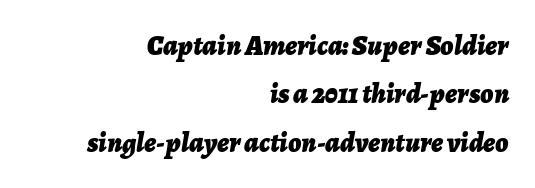
{"italic": "yes", "lean": "right", "slant_degrees": 7, "bold": "yes", "weight": "bold", "width": "normal", "stroke_contrast": "low", "x_height": "medium", "monospaced": "no", "underline": "no", "align": "right", "line_spacing_ratio": 1.73, "letter_spacing": "normal", "letter_spacing_em": 0.0, "glyph_px": 28}
